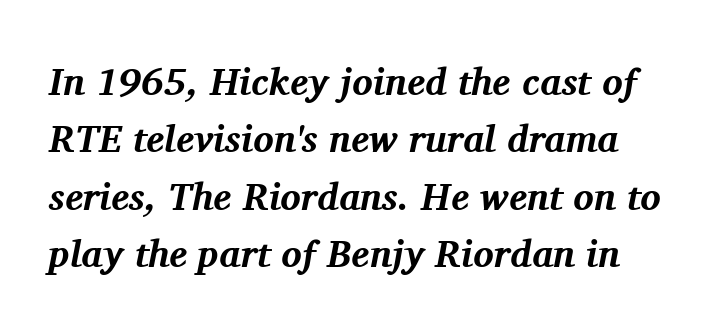
Q: Is the text bold? A: Yes.
Q: Is the text italic (slanted)? A: Yes, it leans right by about 11 degrees.
Q: Is the typeface a serif or a sans-serif typeface? A: Serif.
Q: Is the text underlined? A: No.
Q: Is the spacing between letters normal or unusually wide? A: Normal.
Q: Is the spacing between lines tight, normal or loose? A: Normal.
Q: Width (condensed, normal, or wide)? A: Normal.
Q: Stroke contrast? A: Medium.
Q: x-height? A: Medium.
Q: Monospaced? A: No.
